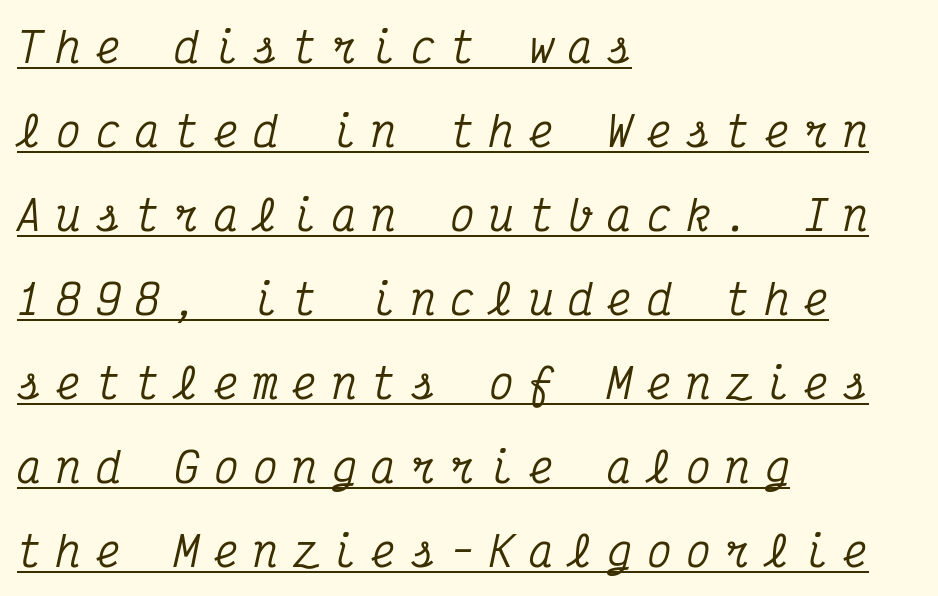
The image shows 41 px condensed serif type, italic (leaning right), monospaced; set left-aligned, loose line spacing (2.05x), unusually wide letter spacing (+0.36 em), underlined; medium stroke contrast and a medium x-height.
